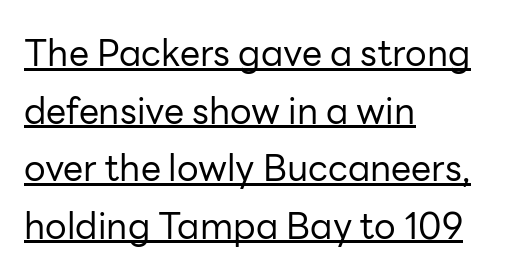
The image shows 36 px regular-weight sans-serif type, upright; set left-aligned, normal line spacing (1.6x), normal letter spacing, underlined; low stroke contrast and a medium x-height.
